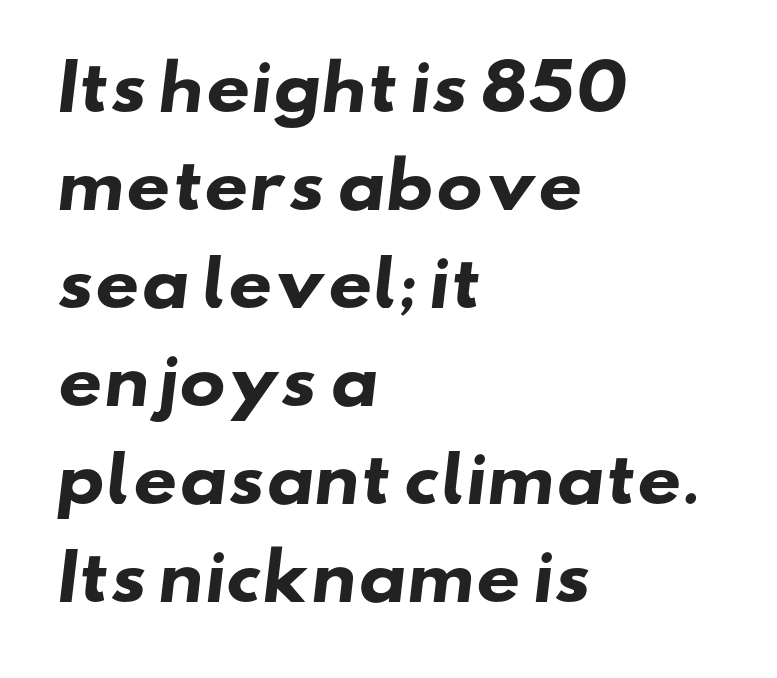
The rendering uses a bold face; every stroke is thick and dark. The letterforms sit shoulder to shoulder at normal distance. Casual observation: everything's shoved over to the left. Nothing sits at the stroke ends, so this counts as sans-serif. Summary of vertical rhythm: regular, with standard interline spacing.
